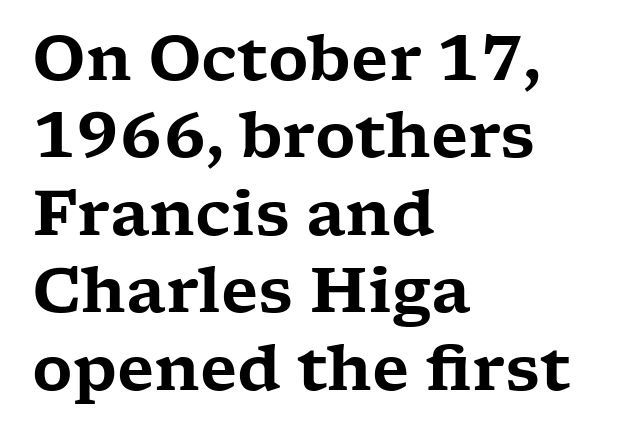
Q: Is the text italic (slanted)? A: No, it is upright.
Q: Is the typeface a serif or a sans-serif typeface? A: Serif.
Q: Is the text underlined? A: No.
Q: How is the paragraph aligned? A: Left-aligned.
Q: Is the spacing between letters normal or unusually wide? A: Normal.
Q: Is the spacing between lines tight, normal or loose? A: Normal.
Q: Width (condensed, normal, or wide)? A: Wide.
Q: Stroke contrast? A: Low.
Q: x-height? A: Medium.
Q: Monospaced? A: No.
